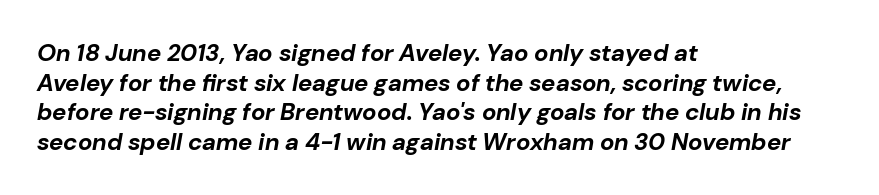
Layout note: lines flush left. The strip under each line holds only bare page. Weight: bold. Tracking value appears to be zero — textbook default spacing. When letters slant like this, we call the style italic.
